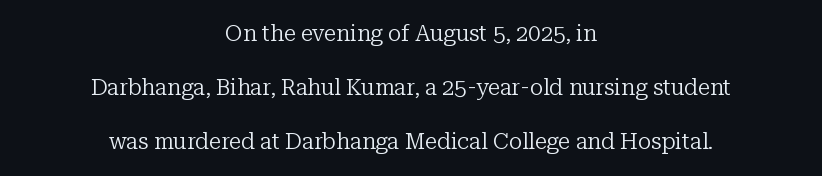
{"italic": "no", "bold": "no", "underline": "no", "align": "center", "line_spacing": "loose", "line_spacing_ratio": 2.46, "letter_spacing": "normal", "letter_spacing_em": 0.0, "glyph_px": 22}
